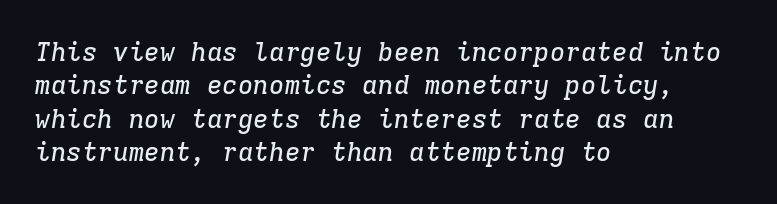
Summary of vertical rhythm: regular, with standard interline spacing. The paragraph shown leans on its left margin. Glyph-to-glyph distance matches everyday printed text. Words float on clear page, feet unadorned.
